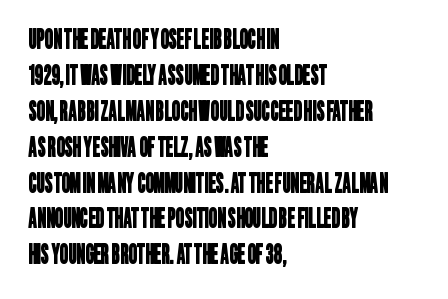
The image shows 26 px text type; set left-aligned, normal line spacing (1.38x), normal letter spacing, not underlined.
